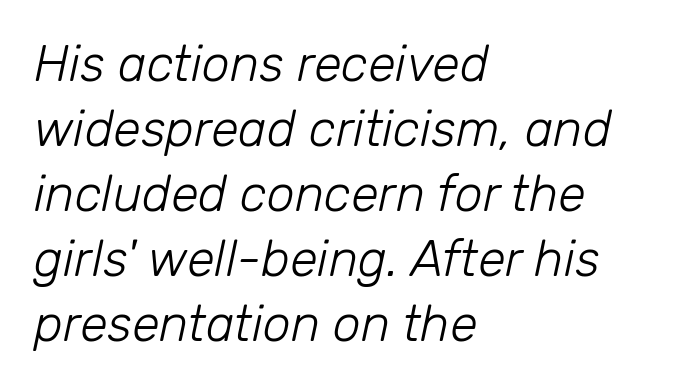
The typography opts for an oblique posture over an upright one. The line-height multiplier appears to be the usual default. A quiet, ordinary-to-light weight characterises the typeface. Varying glyph widths throughout — classic text-font behaviour. Notice how the passage keeps a crisp vertical edge on the left only.
